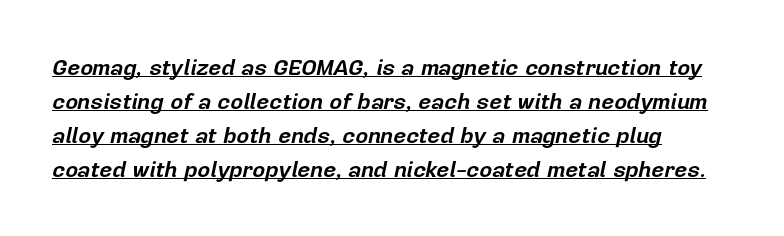
The image shows 22 px bold type, italic (leaning right); set left-aligned, normal line spacing (1.54x), normal letter spacing, underlined.
